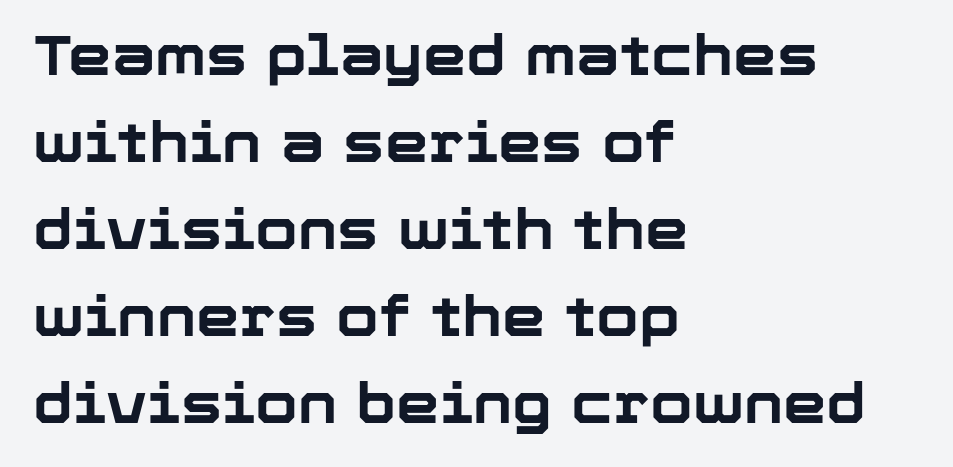
Q: Is the text bold? A: Yes.
Q: Is the text italic (slanted)? A: No, it is upright.
Q: Is the typeface a serif or a sans-serif typeface? A: Sans-serif.
Q: Is the text underlined? A: No.
Q: How is the paragraph aligned? A: Left-aligned.
Q: Is the spacing between letters normal or unusually wide? A: Normal.
Q: Is the spacing between lines tight, normal or loose? A: Normal.
Q: Width (condensed, normal, or wide)? A: Normal.
Q: Stroke contrast? A: Low.
Q: x-height? A: Medium.
Q: Monospaced? A: No.
